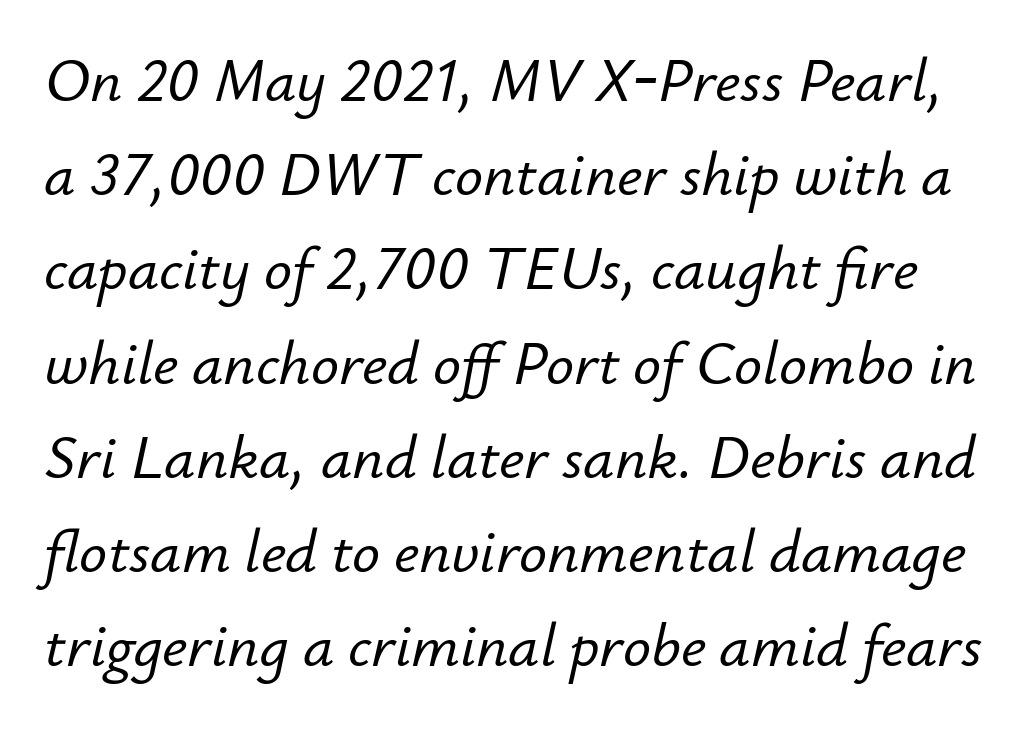
The image shows 62 px text type, italic (leaning right); set normal line spacing (1.52x), normal letter spacing, not underlined; low stroke contrast and a small x-height.
